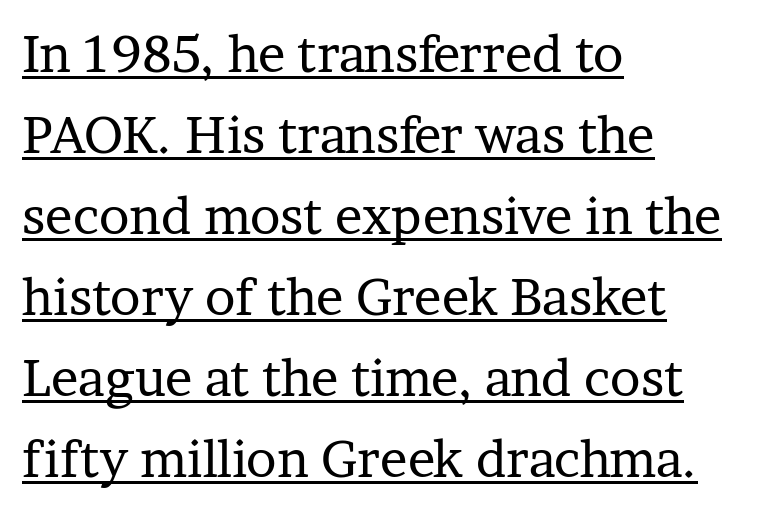
{"serif": "yes", "italic": "no", "bold": "no", "weight": "regular", "width": "normal", "stroke_contrast": "low", "x_height": "medium", "monospaced": "no", "underline": "yes", "align": "left", "line_spacing": "normal", "line_spacing_ratio": 1.59, "letter_spacing": "normal", "letter_spacing_em": 0.0, "glyph_px": 51}
